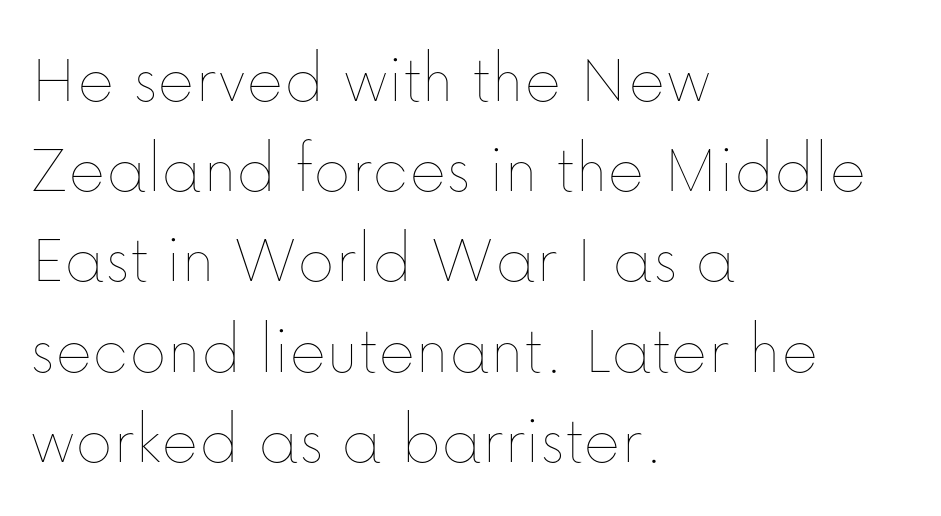
The image shows 71 px thin type, upright; set left-aligned, normal line spacing (1.27x), normal letter spacing, not underlined; low stroke contrast and a medium x-height.
